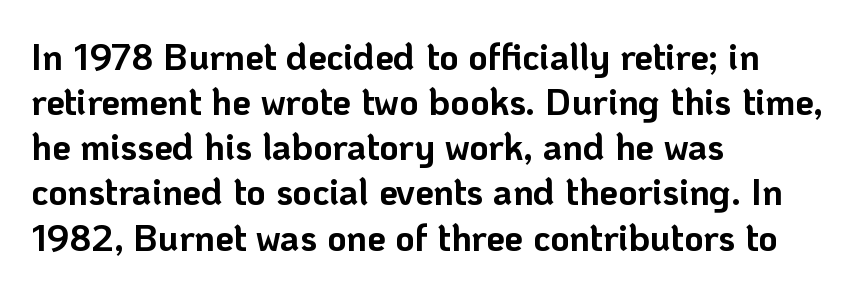
Q: Is the text bold? A: Yes.
Q: Is the text italic (slanted)? A: No, it is upright.
Q: Is the typeface a serif or a sans-serif typeface? A: Sans-serif.
Q: Is the text underlined? A: No.
Q: How is the paragraph aligned? A: Left-aligned.
Q: Is the spacing between letters normal or unusually wide? A: Normal.
Q: Width (condensed, normal, or wide)? A: Normal.
Q: Stroke contrast? A: Low.
Q: x-height? A: Medium.
Q: Monospaced? A: No.
